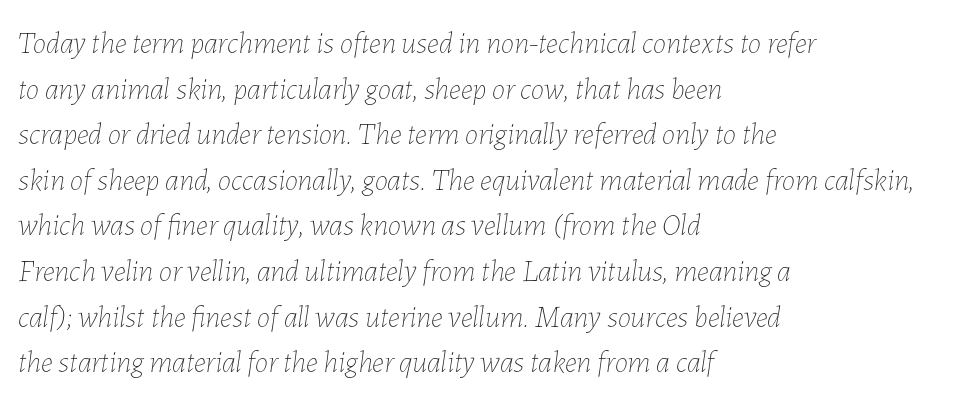
The cut favours lightness, reaching ordinary text weight at its darkest. The typesetter chose a ragged-right arrangement here. You could not count columns in this text — the font is proportionally spaced. The specimen reads as italic at a glance. Does extra space separate the letters? No, they use regular spacing.
